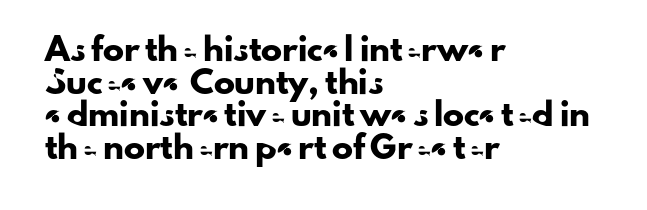
Q: Is the text italic (slanted)? A: No, it is upright.
Q: Is the text underlined? A: No.
Q: How is the paragraph aligned? A: Left-aligned.
Q: Is the spacing between letters normal or unusually wide? A: Normal.
Q: Is the spacing between lines tight, normal or loose? A: Normal.
